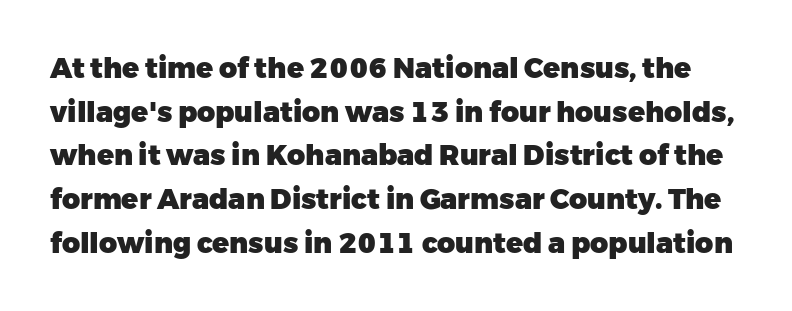
Typographically, this falls in the sans-serif category. Chunky letters — that's bold for sure. What stands out about the letter spacing? Nothing — it is the standard amount. A clean baseline with only descenders dipping below it. The face used here is proportionally spaced, like ordinary book or web type. Rendered with straight, roman letterforms.
